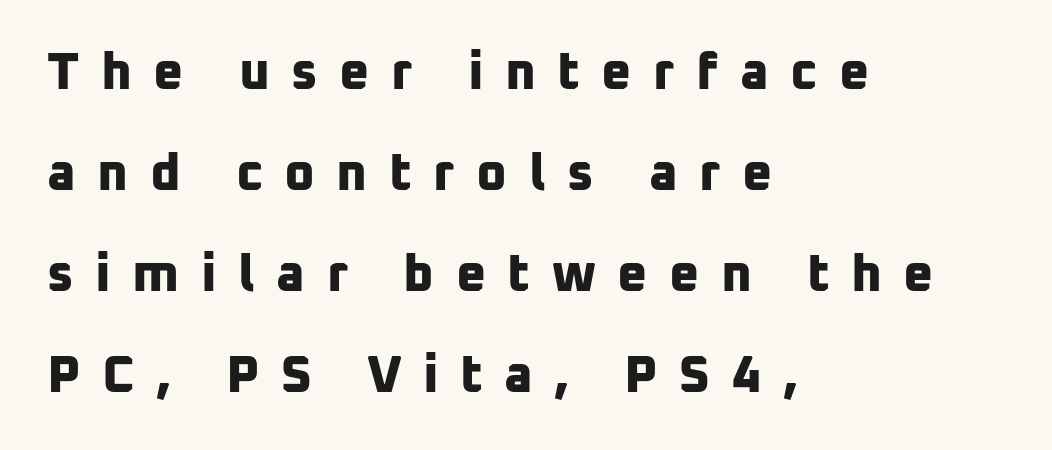
Display-style spreading of the glyphs; the letterfit is very open. Letters rest on an invisible, unmarked baseline. Reading down the column, the eye jumps a long way to each next line. Spacing verdict: proportional, widths tailored to each character. Serif or sans? Sans — the stroke terminals are bare. Horizontally, the lines are justified to the leading edge only.
